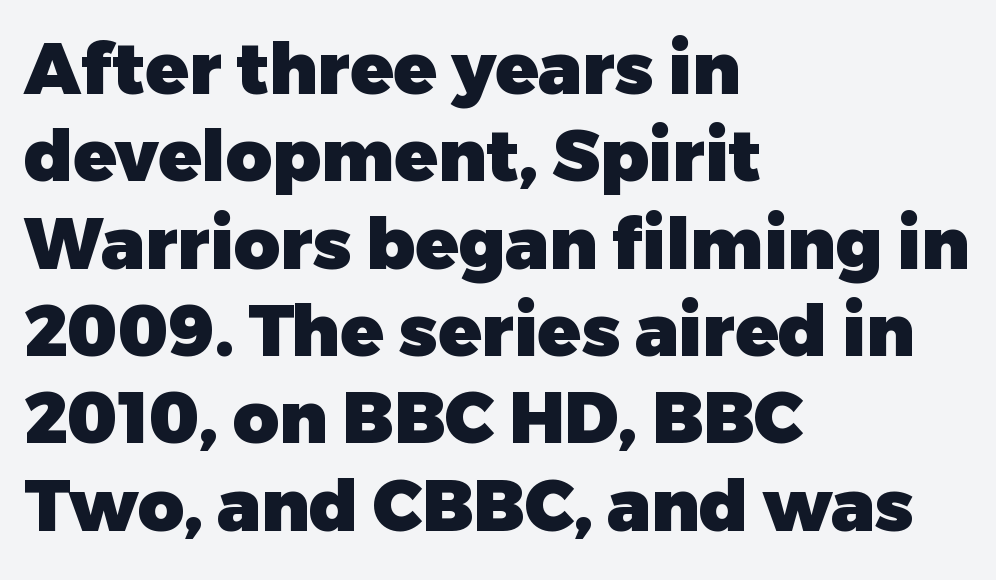
Horizontal alignment here is leftward, the default for most running prose. The passage shown is typed in a proportional face where columns would drift. The characters display no serif detailing; their extremities are plain. The passage shown is not underscored anywhere. Look at the tracking — it's just the regular setting, nothing added.
